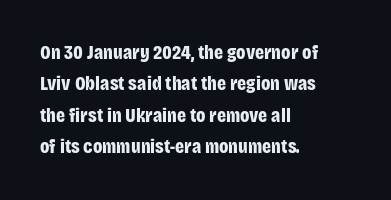
The image shows 20 px bold type, upright; set left-aligned, normal line spacing (1.57x), normal letter spacing, not underlined.
